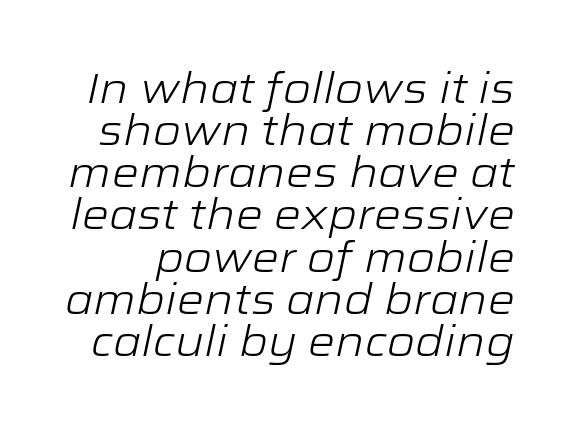
The image shows 43 px light, wide type, italic (leaning right); set tight line spacing (0.98x), normal letter spacing, not underlined; low stroke contrast and a medium x-height.
